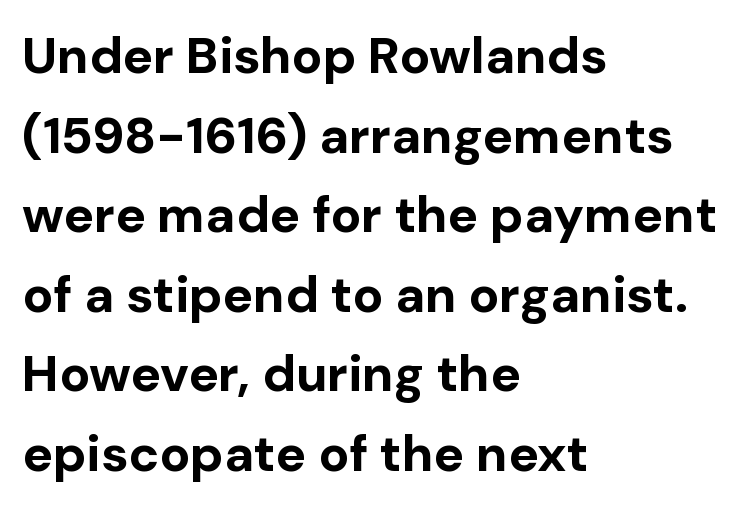
The image shows 51 px bold sans-serif type, upright; set left-aligned, normal line spacing (1.56x), normal letter spacing, not underlined; low stroke contrast and a medium x-height.
